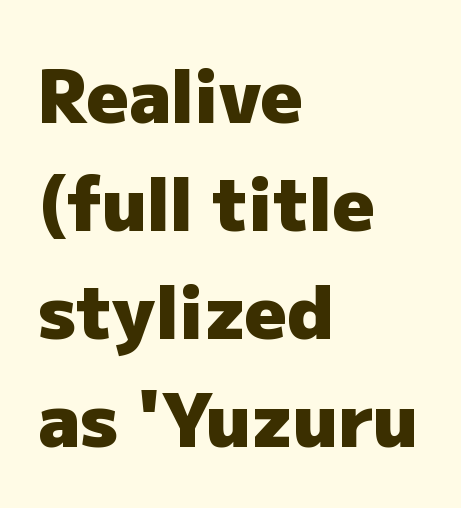
Q: Is the text bold? A: Yes.
Q: Is the text italic (slanted)? A: No, it is upright.
Q: Is the typeface a serif or a sans-serif typeface? A: Sans-serif.
Q: Is the text underlined? A: No.
Q: How is the paragraph aligned? A: Left-aligned.
Q: Is the spacing between letters normal or unusually wide? A: Normal.
Q: Is the spacing between lines tight, normal or loose? A: Normal.
Q: Width (condensed, normal, or wide)? A: Normal.
Q: Stroke contrast? A: Low.
Q: x-height? A: Medium.
Q: Monospaced? A: No.
